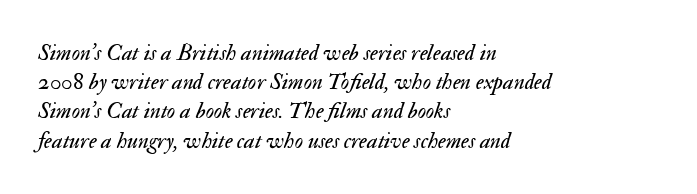
Q: Is the text bold? A: No.
Q: Is the text italic (slanted)? A: Yes, it leans right by about 17 degrees.
Q: Is the text underlined? A: No.
Q: How is the paragraph aligned? A: Left-aligned.
Q: Is the spacing between letters normal or unusually wide? A: Normal.
Q: Is the spacing between lines tight, normal or loose? A: Normal.
